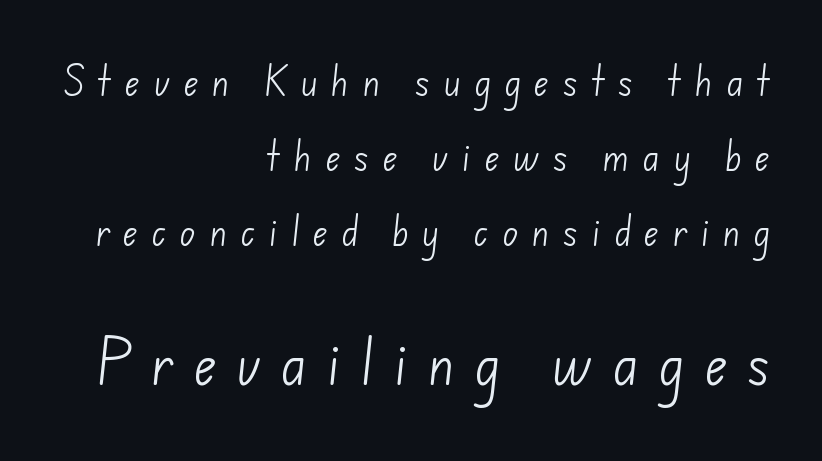
Classification — sans serif. In this sample the second text group is rendered at the bigger scale. Looks like regular typesetting: each glyph gets only the width it needs. No word sits above an underline.
